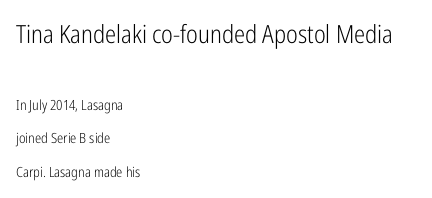
{"italic": "no", "bold": "no", "underline": "no", "align": "left", "line_spacing": "loose", "line_spacing_ratio": 2.37, "letter_spacing": "normal", "letter_spacing_em": 0.0, "larger_block": "first", "size_ratio": 1.79, "glyph_px": 25}
